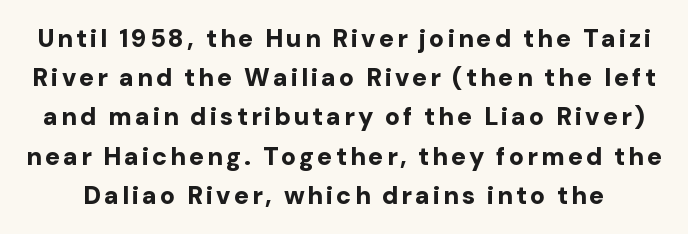
Normally led — the rows are evenly, conventionally spaced. The lettering holds an erect, upright posture throughout. In terms of weight, the rendering is a true, heavy bold. Type without underlining.
